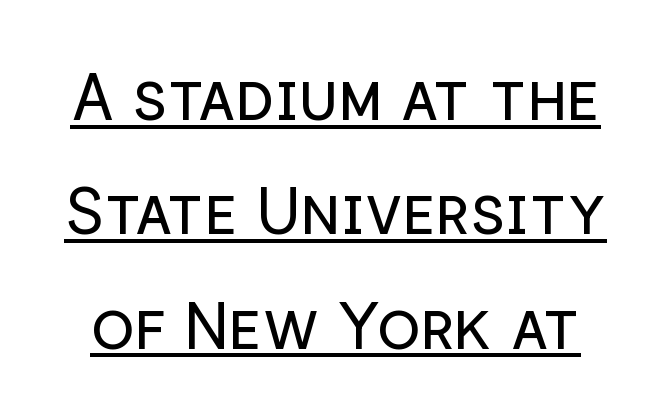
No extra tracking has been applied to these lines. The rendering uses natural spacing where letterforms have individual widths. This sample uses an upright cut, with every glyph sitting square on the baseline. The words here are underlined. The font family rendered here belongs to the sans-serif group. A quiet, ordinary-to-light weight characterises the typeface.
